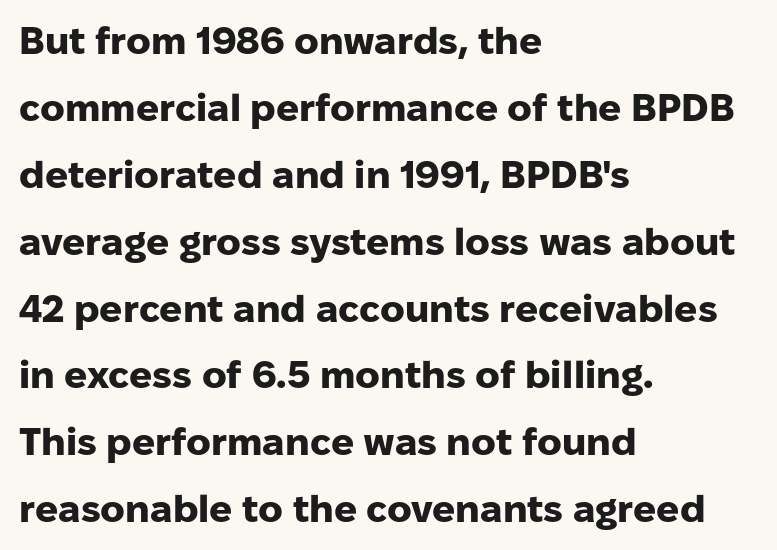
{"serif": "no", "italic": "no", "bold": "yes", "weight": "heavy", "width": "normal", "stroke_contrast": "low", "x_height": "medium", "monospaced": "no", "underline": "no", "align": "left", "line_spacing_ratio": 1.76, "letter_spacing": "normal", "letter_spacing_em": 0.0, "glyph_px": 38}
